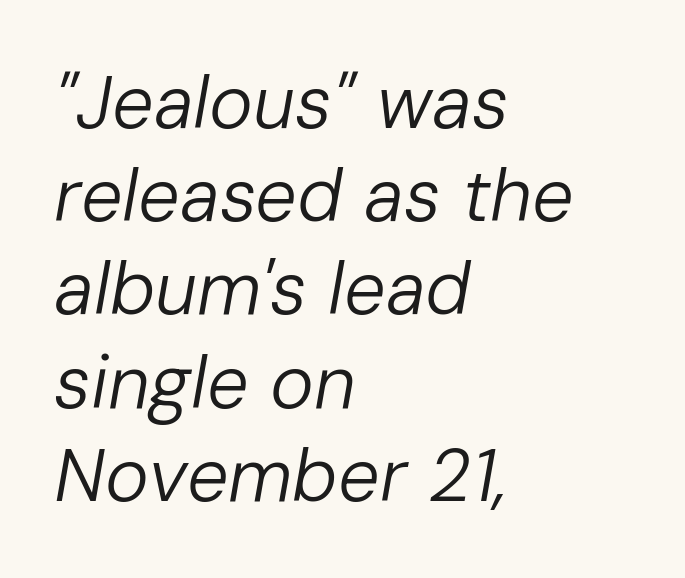
{"italic": "yes", "lean": "right", "slant_degrees": 10, "bold": "no", "weight": "regular", "width": "normal", "stroke_contrast": "low", "x_height": "medium", "monospaced": "no", "underline": "no", "align": "left", "line_spacing": "normal", "line_spacing_ratio": 1.26, "letter_spacing": "normal", "letter_spacing_em": 0.0, "glyph_px": 74}
